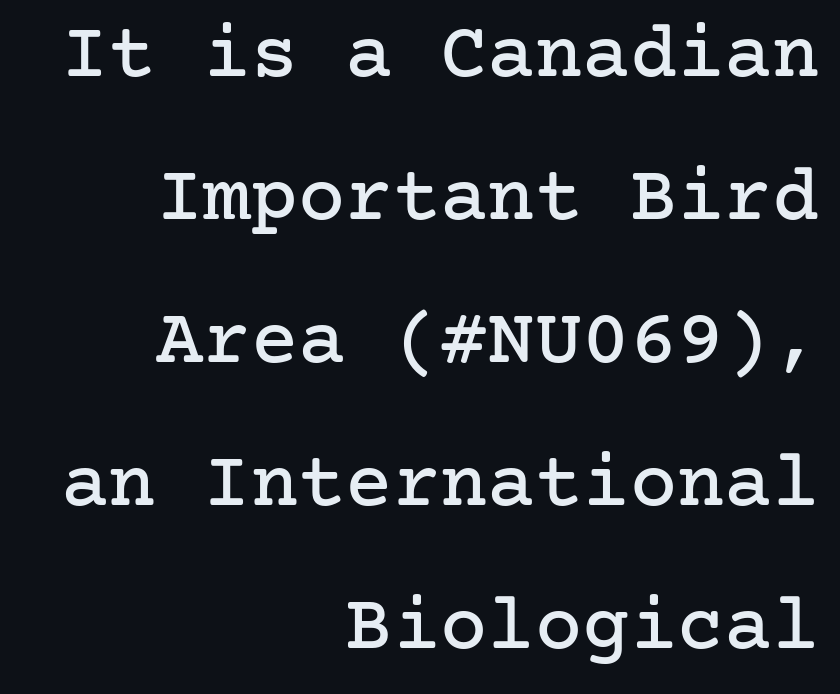
Beneath every word, the page is bare. Teacher's note: observe the even right margin — that is flush-right alignment. Ordinary non-slanted type is in use. Note: serifs present on the glyphs. Letter spacing: default.
